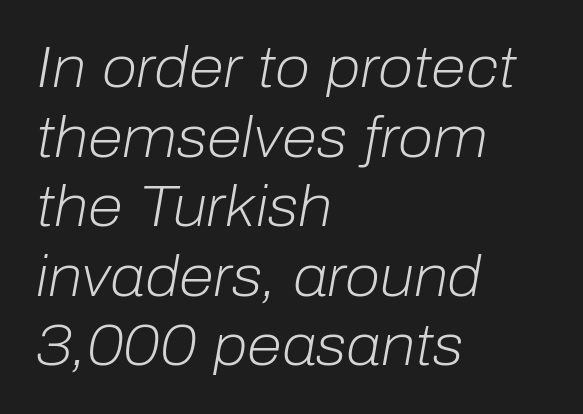
The font is comparable to plain body text, perhaps lighter. The passage shown leans; its letterforms are oblique. Is this a fixed-width face? No — the glyphs have proportional, varying widths. Has an underline been added? It has not. This rendering uses left alignment, leaving the right contour irregular. Each word holds together tightly as a unit, with standard inter-letter gaps.
